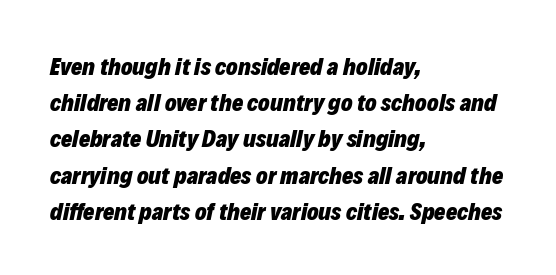
The image shows 24 px bold type, italic (leaning right); set left-aligned, normal line spacing (1.51x), normal letter spacing, not underlined.
